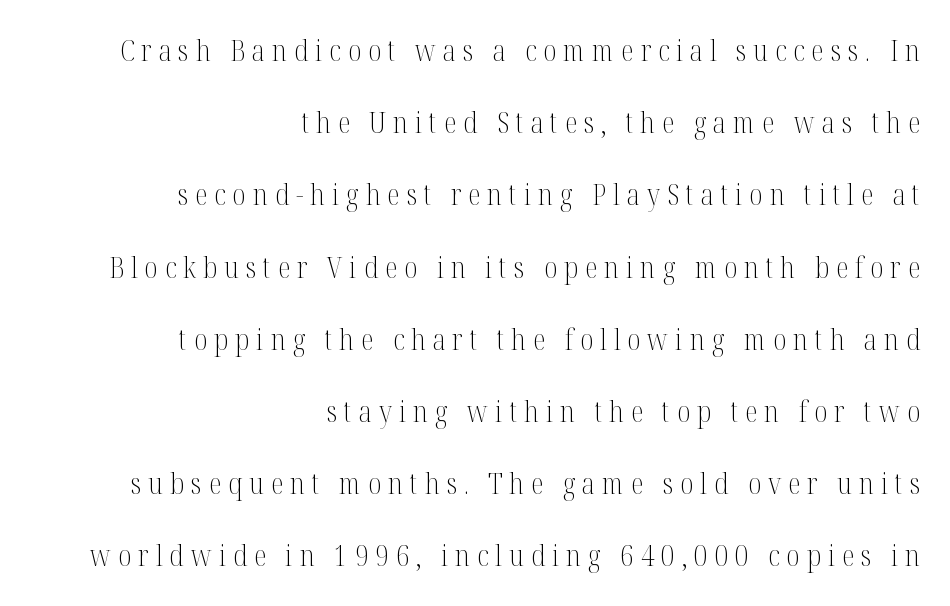
The leading is generous, giving the passage an open texture. Stem width sits at or under what a default text font uses. This is serif lettering, the kind often seen in printed books. Note the varied advance widths — an 'i' is clearly narrower than an 'm'.
